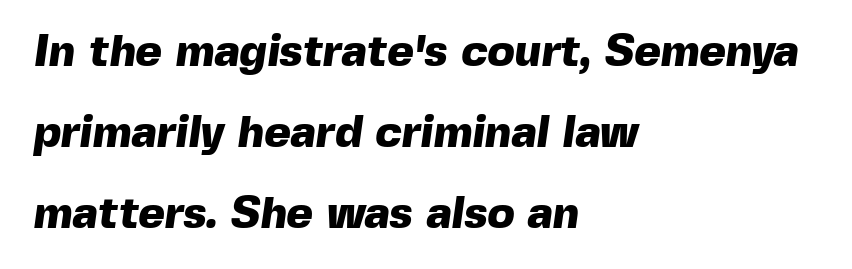
The image shows 45 px heavy sans-serif type; set left-aligned, line spacing 1.8x, normal letter spacing, not underlined; a medium x-height.
